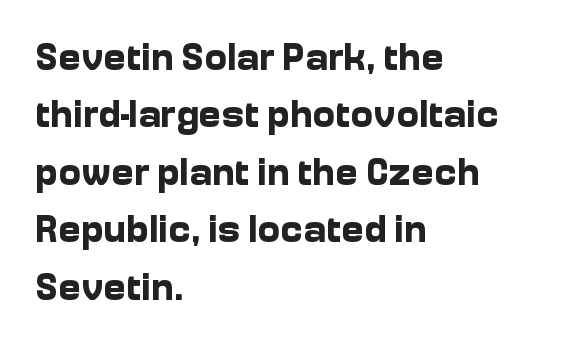
Tracking value appears to be zero — textbook default spacing. Proportional: the letters do not fall into vertical columns. Bare-footed words on every line. When letters stand straight like this, we call the style roman or upright. Line spacing here is normal. Pretty heavy lettering here — definitely bold.
